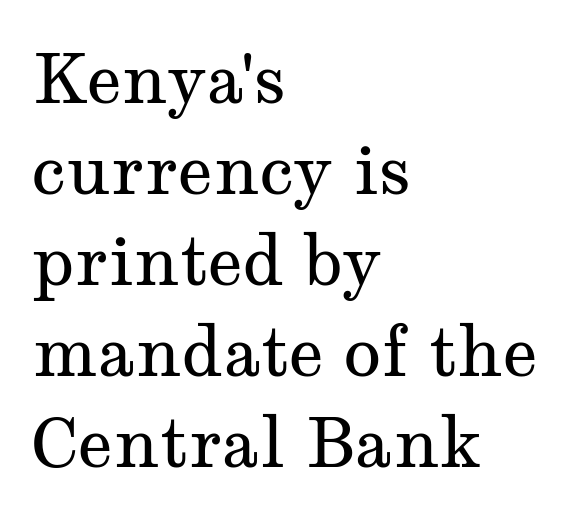
Q: Is the text bold? A: No.
Q: Is the text italic (slanted)? A: No, it is upright.
Q: Is the typeface a serif or a sans-serif typeface? A: Serif.
Q: Is the text underlined? A: No.
Q: How is the paragraph aligned? A: Left-aligned.
Q: Is the spacing between letters normal or unusually wide? A: Normal.
Q: Is the spacing between lines tight, normal or loose? A: Normal.
Q: Width (condensed, normal, or wide)? A: Wide.
Q: Stroke contrast? A: Medium.
Q: x-height? A: Medium.
Q: Monospaced? A: No.
